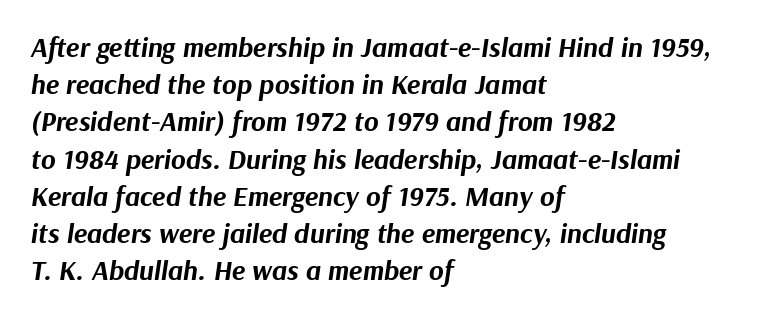
Q: Is the text bold? A: Yes.
Q: Is the text italic (slanted)? A: Yes, it leans right by about 9 degrees.
Q: Is the text underlined? A: No.
Q: How is the paragraph aligned? A: Left-aligned.
Q: Is the spacing between letters normal or unusually wide? A: Normal.
Q: Is the spacing between lines tight, normal or loose? A: Normal.
Q: Width (condensed, normal, or wide)? A: Normal.
Q: Stroke contrast? A: Medium.
Q: x-height? A: Medium.
Q: Monospaced? A: No.
